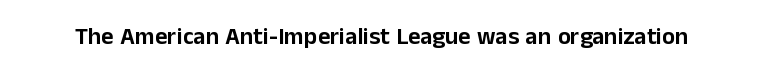
Q: Is the text italic (slanted)? A: No, it is upright.
Q: Is the text underlined? A: No.
Q: Is the spacing between letters normal or unusually wide? A: Normal.
